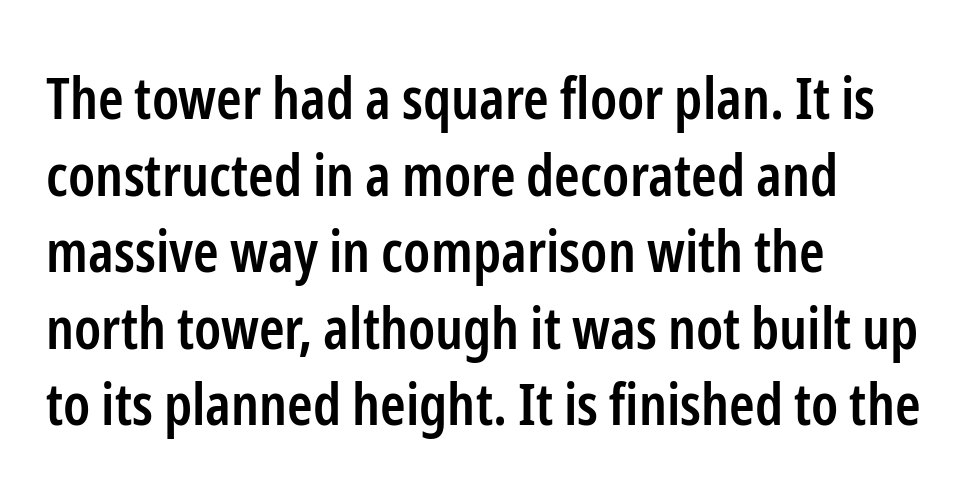
Underline: absent. Look at the bottom of the vertical strokes: they stop flat, with no serifs. If you drew a line through each stem, it would be perfectly vertical. These lines stack with their left ends in a neat column.
